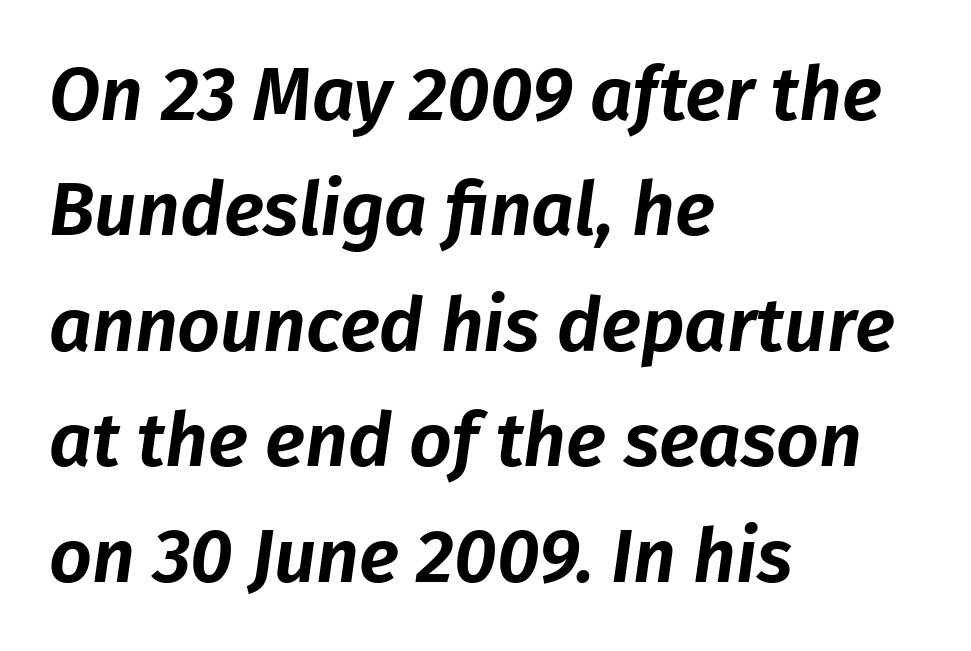
Q: Is the text italic (slanted)? A: Yes, it leans right by about 8 degrees.
Q: Is the text underlined? A: No.
Q: How is the paragraph aligned? A: Left-aligned.
Q: Is the spacing between letters normal or unusually wide? A: Normal.
Q: Is the spacing between lines tight, normal or loose? A: Normal.
Q: Width (condensed, normal, or wide)? A: Normal.
Q: Stroke contrast? A: Low.
Q: x-height? A: Medium.
Q: Monospaced? A: No.
